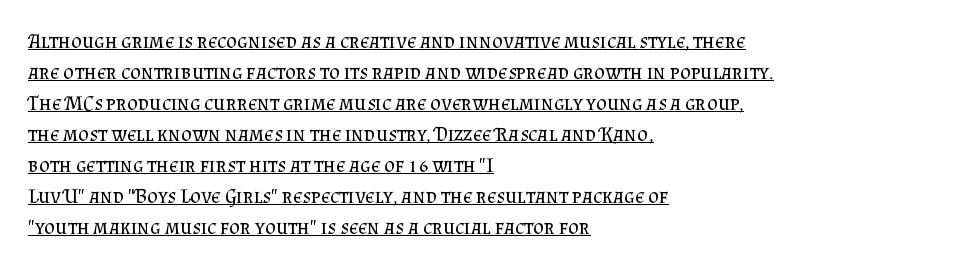
Q: Is the text bold? A: No.
Q: Is the text italic (slanted)? A: No, it is upright.
Q: Is the text underlined? A: Yes.
Q: How is the paragraph aligned? A: Left-aligned.
Q: Is the spacing between letters normal or unusually wide? A: Normal.
Q: Is the spacing between lines tight, normal or loose? A: Normal.
